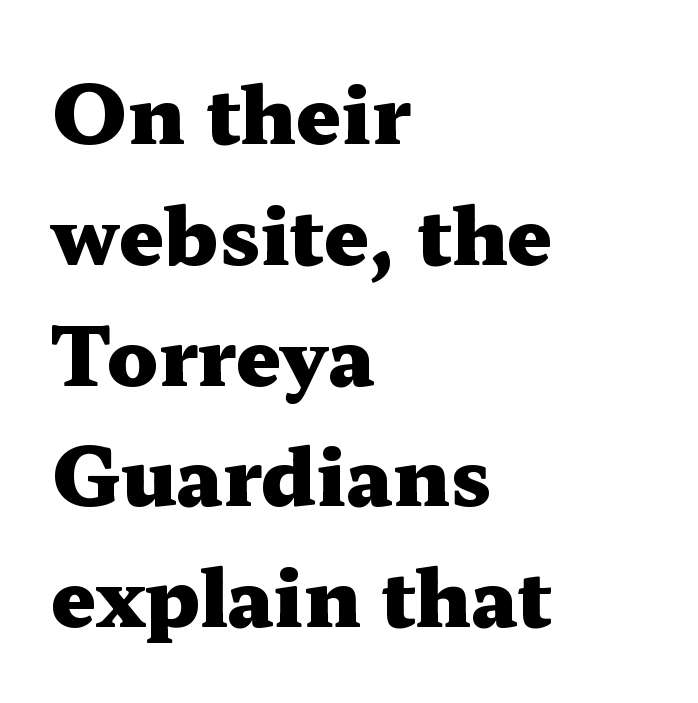
Do the letters lean? They stand straight. Each line starts at the same left margin while the right side varies. The typeface chosen for these lines features serifs. This sample has the flowing, uneven cadence of proportional lettering.
